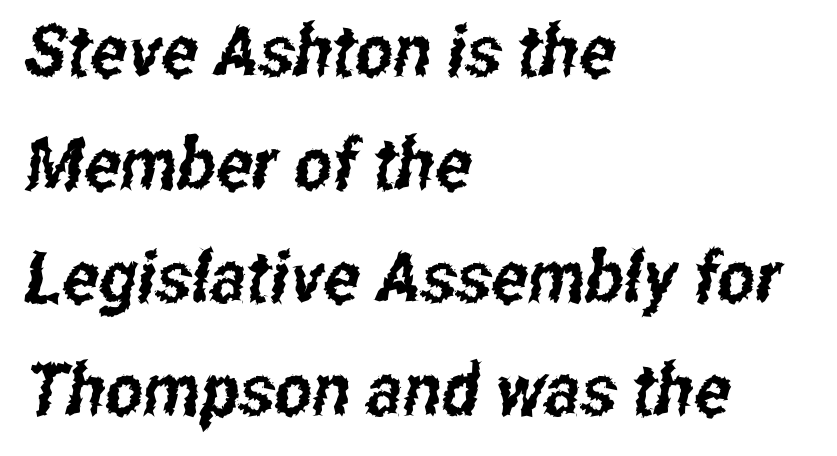
Q: Is the typeface a serif or a sans-serif typeface? A: Sans-serif.
Q: Is the text underlined? A: No.
Q: How is the paragraph aligned? A: Left-aligned.
Q: Is the spacing between letters normal or unusually wide? A: Normal.
Q: Is the spacing between lines tight, normal or loose? A: Normal.
Q: Width (condensed, normal, or wide)? A: Condensed.
Q: Stroke contrast? A: Low.
Q: x-height? A: Medium.
Q: Monospaced? A: No.
